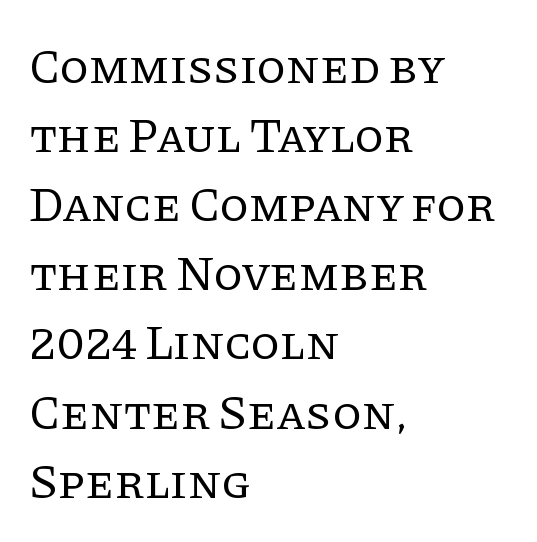
{"serif": "yes", "italic": "no", "bold": "no", "weight": "regular", "width": "normal", "stroke_contrast": "low", "x_height": "large", "monospaced": "no", "underline": "no", "align": "left", "line_spacing": "normal", "line_spacing_ratio": 1.44, "letter_spacing": "normal", "letter_spacing_em": 0.0, "glyph_px": 48}
